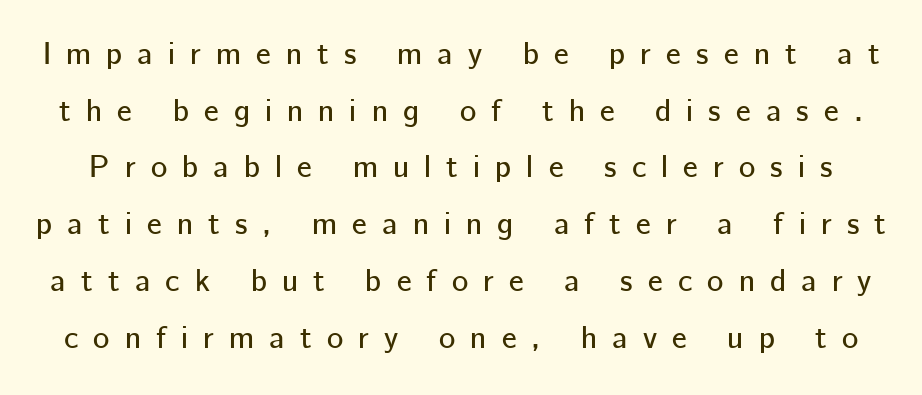
{"serif": "no", "italic": "no", "width": "normal", "stroke_contrast": "low", "x_height": "medium", "monospaced": "no", "underline": "no", "line_spacing_ratio": 1.83, "letter_spacing": "wide", "letter_spacing_em": 0.49, "glyph_px": 31}
